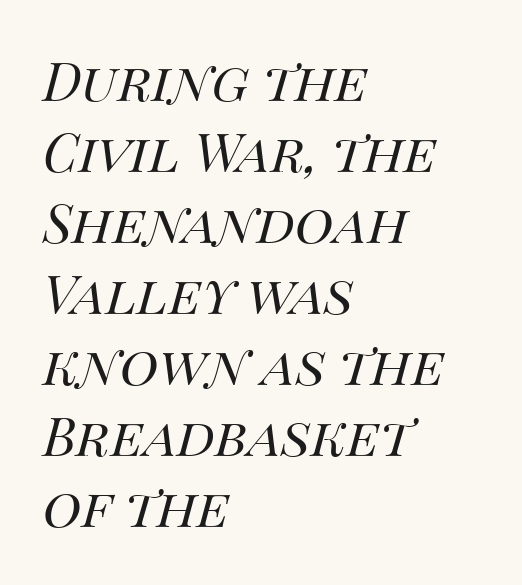
Descenders hang freely into open space. Ink coverage per letter is moderate at most. The passage shown is typed in a proportional face where columns would drift. Reading down the block, your eye returns to a fixed left position each line.
